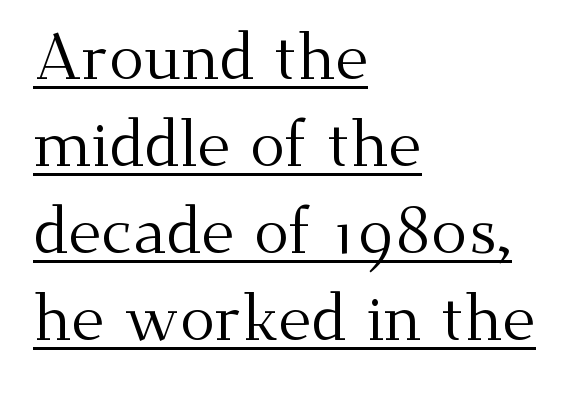
The image shows 65 px regular-weight serif type, upright; set left-aligned, normal line spacing (1.34x), normal letter spacing, underlined; medium stroke contrast and a small x-height.
